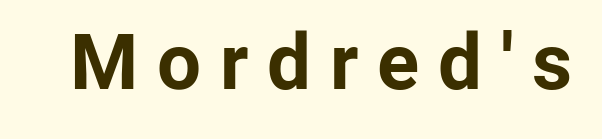
{"serif": "no", "italic": "no", "bold": "yes", "weight": "bold", "width": "normal", "stroke_contrast": "low", "x_height": "medium", "monospaced": "no", "underline": "no", "letter_spacing": "wide", "letter_spacing_em": 0.24, "glyph_px": 78}
